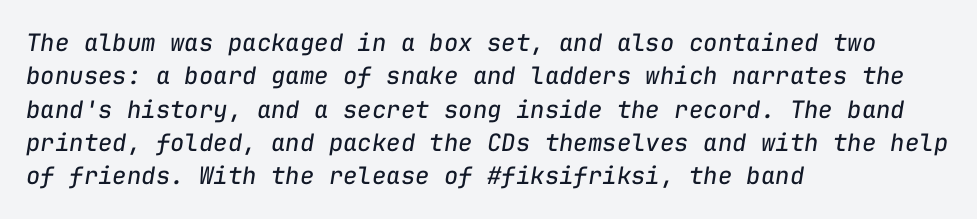
The gaps between neighbouring characters are ordinary and unremarkable. The lettering tilts uniformly, giving the passage an italic look. Short and long lines alike share a common starting point at left. Summary of vertical rhythm: regular, with standard interline spacing. The passage shown is not bold in any degree. The baseline area is clear.
